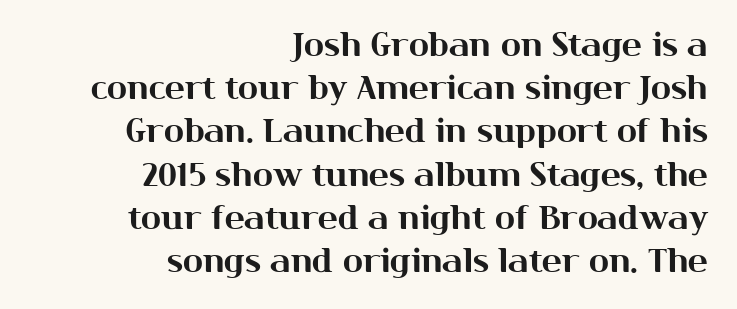
{"serif": "no", "italic": "no", "width": "normal", "stroke_contrast": "medium", "x_height": "medium", "monospaced": "no", "underline": "no", "align": "right", "line_spacing": "normal", "line_spacing_ratio": 1.31, "letter_spacing": "normal", "letter_spacing_em": 0.0, "glyph_px": 33}
